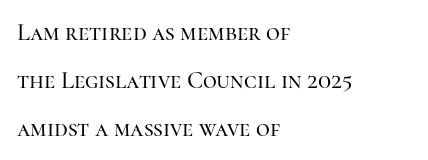
Q: Is the text italic (slanted)? A: No, it is upright.
Q: Is the text underlined? A: No.
Q: How is the paragraph aligned? A: Left-aligned.
Q: Is the spacing between letters normal or unusually wide? A: Normal.
Q: Is the spacing between lines tight, normal or loose? A: Loose.
